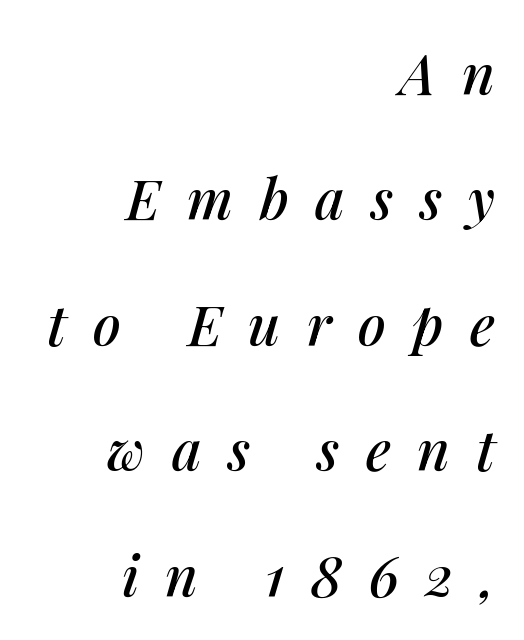
The image shows 56 px text type, italic (leaning right); set right-aligned, loose line spacing (2.24x), unusually wide letter spacing (+0.47 em), not underlined; medium stroke contrast and a medium x-height.
